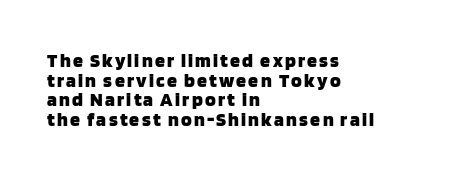
Q: Is the text bold? A: Yes.
Q: Is the text italic (slanted)? A: No, it is upright.
Q: Is the text underlined? A: No.
Q: How is the paragraph aligned? A: Left-aligned.
Q: Is the spacing between lines tight, normal or loose? A: Tight.
